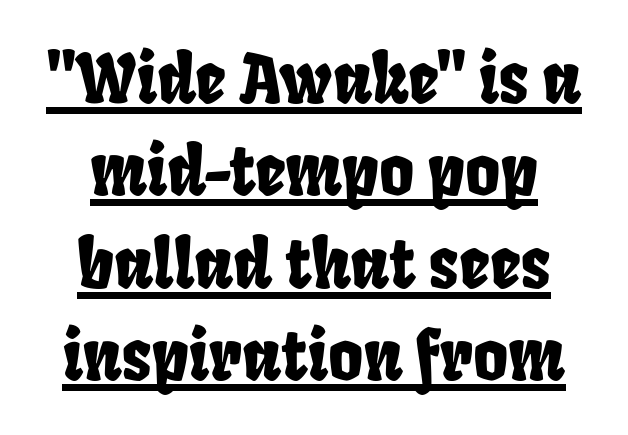
Q: Is the typeface a serif or a sans-serif typeface? A: Sans-serif.
Q: Is the text underlined? A: Yes.
Q: Is the spacing between letters normal or unusually wide? A: Normal.
Q: Is the spacing between lines tight, normal or loose? A: Normal.
Q: Width (condensed, normal, or wide)? A: Condensed.
Q: Stroke contrast? A: Low.
Q: x-height? A: Large.
Q: Monospaced? A: No.
